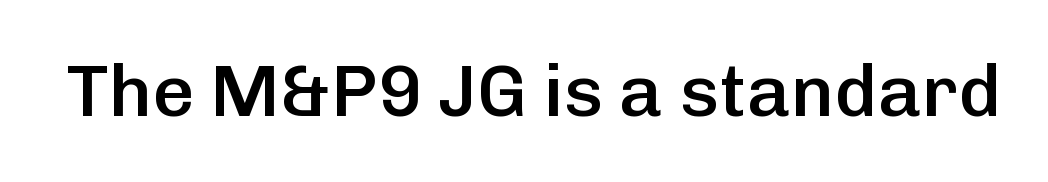
Unlike italic type, these characters show no tilt at all. Looks like regular typesetting: each glyph gets only the width it needs. Type style note: lacks serifs. Characters follow at the spacing the type designer built in. Only glyphs here, with clear space below each row.
